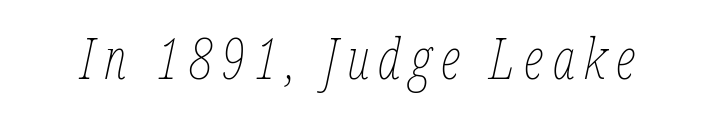
Q: Is the text bold? A: No.
Q: Is the text italic (slanted)? A: Yes, it leans right by about 12 degrees.
Q: Is the text underlined? A: No.
Q: Width (condensed, normal, or wide)? A: Condensed.
Q: Stroke contrast? A: Low.
Q: x-height? A: Medium.
Q: Monospaced? A: No.
